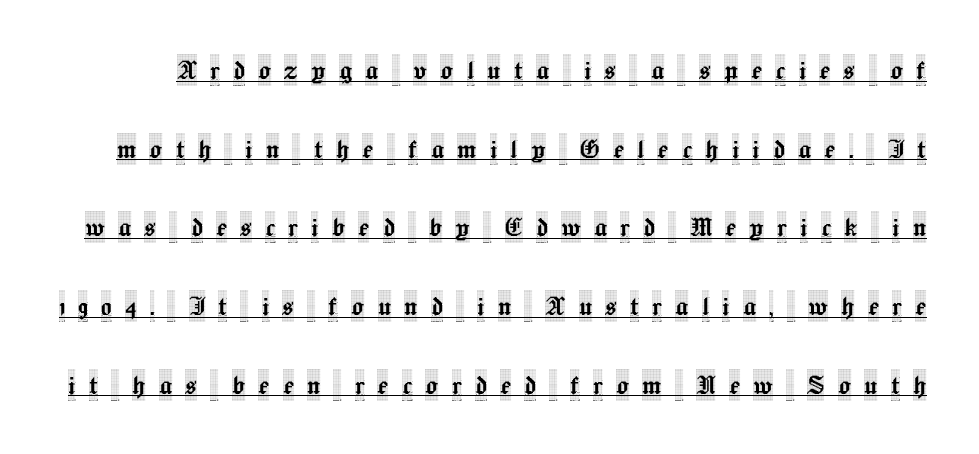
The image shows 32 px condensed serif type, upright; set loose line spacing (2.46x), unusually wide letter spacing (+0.41 em), underlined; a large x-height.
